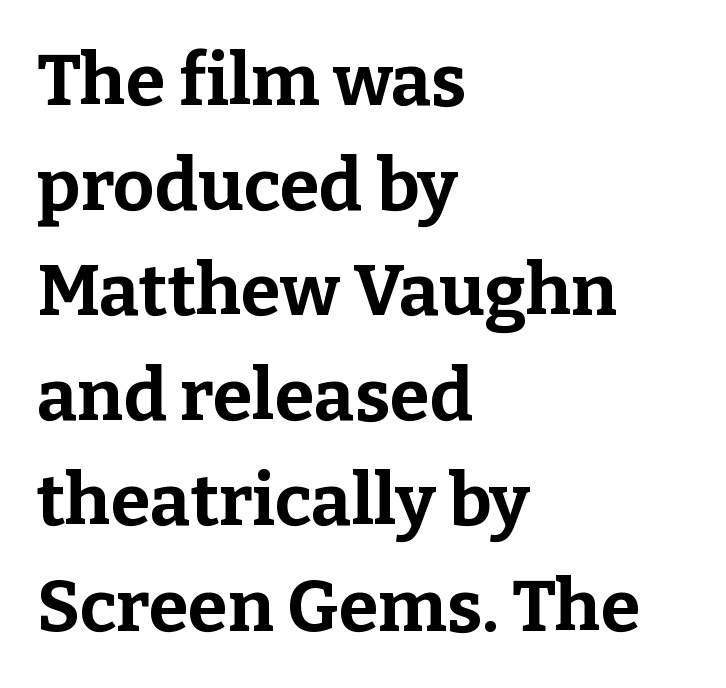
{"serif": "yes", "italic": "no", "bold": "yes", "weight": "bold", "width": "normal", "stroke_contrast": "low", "x_height": "medium", "monospaced": "no", "underline": "no", "align": "left", "line_spacing": "normal", "line_spacing_ratio": 1.46, "letter_spacing": "normal", "letter_spacing_em": 0.0, "glyph_px": 72}
